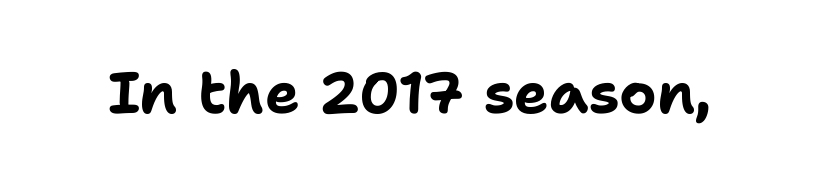
{"serif": "no", "italic": "no", "bold": "yes", "weight": "bold", "width": "normal", "stroke_contrast": "low", "x_height": "medium", "monospaced": "no", "underline": "no", "letter_spacing": "normal", "letter_spacing_em": 0.0, "glyph_px": 58}
